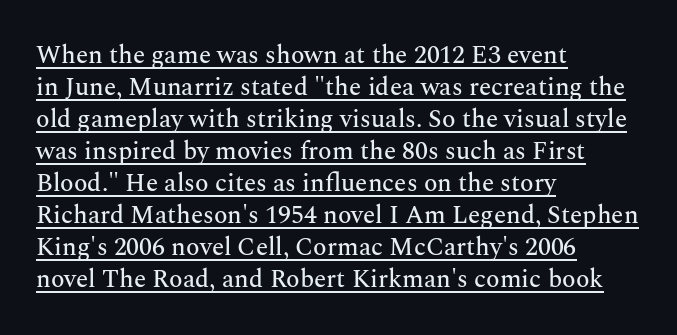
The image shows 25 px text type, upright; set left-aligned, normal line spacing (1.28x), normal letter spacing, underlined.
